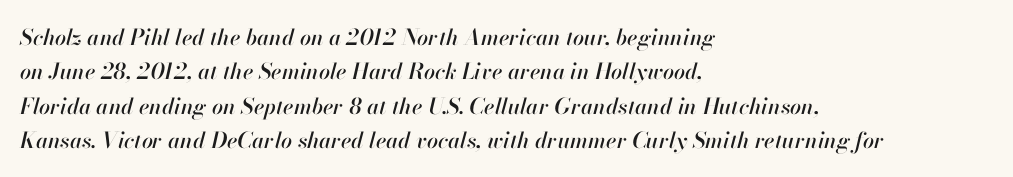
Q: Is the text italic (slanted)? A: Yes, it leans right by about 13 degrees.
Q: Is the text underlined? A: No.
Q: How is the paragraph aligned? A: Left-aligned.
Q: Is the spacing between letters normal or unusually wide? A: Normal.
Q: Is the spacing between lines tight, normal or loose? A: Normal.
